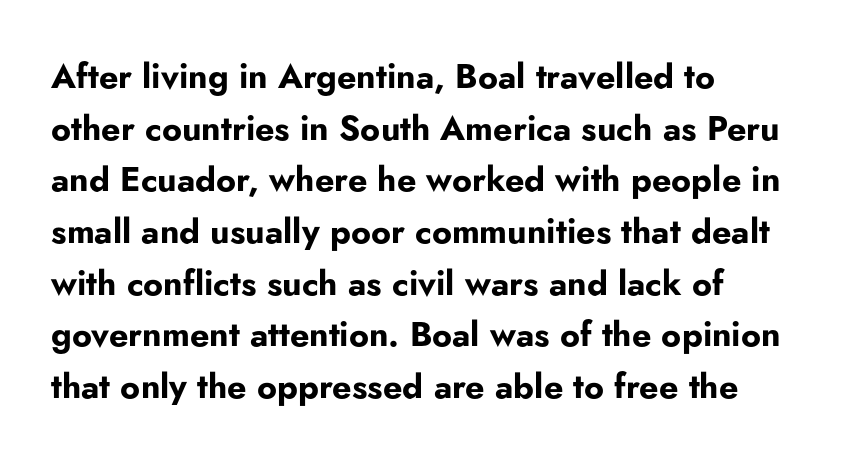
Q: Is the text bold? A: Yes.
Q: Is the text italic (slanted)? A: No, it is upright.
Q: Is the typeface a serif or a sans-serif typeface? A: Sans-serif.
Q: Is the text underlined? A: No.
Q: How is the paragraph aligned? A: Left-aligned.
Q: Is the spacing between letters normal or unusually wide? A: Normal.
Q: Is the spacing between lines tight, normal or loose? A: Normal.
Q: Width (condensed, normal, or wide)? A: Normal.
Q: Stroke contrast? A: Low.
Q: x-height? A: Small.
Q: Monospaced? A: No.
